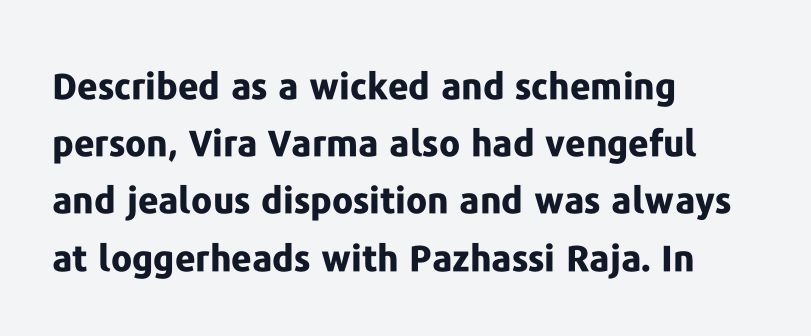
Letterform terminals end flat and unadorned throughout the passage. The axis of the letterforms is exactly vertical. The gap between lines stays unmarked. Horizontal bands of white between lines are of average thickness. A classic flush-left, rag-right setting is used for this passage.
